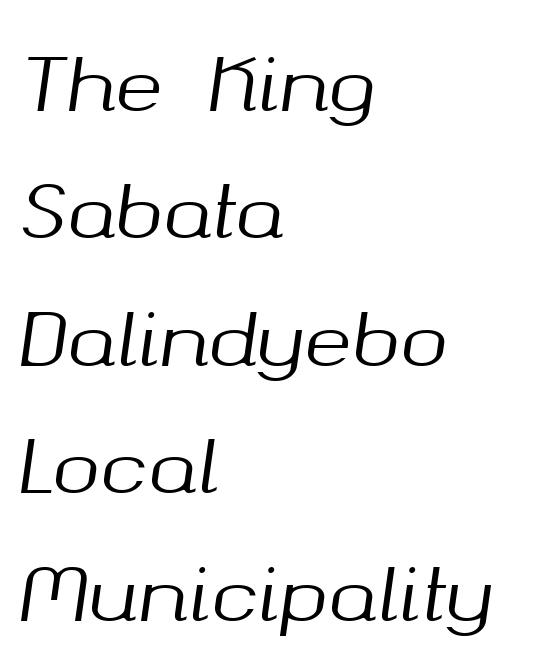
Q: Is the text italic (slanted)? A: Yes, it leans right by about 8 degrees.
Q: Is the text underlined? A: No.
Q: How is the paragraph aligned? A: Left-aligned.
Q: Is the spacing between letters normal or unusually wide? A: Normal.
Q: Width (condensed, normal, or wide)? A: Normal.
Q: Stroke contrast? A: Medium.
Q: x-height? A: Medium.
Q: Monospaced? A: No.
